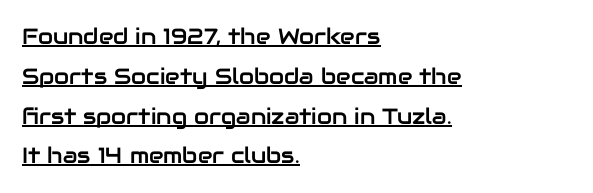
Q: Is the text italic (slanted)? A: No, it is upright.
Q: Is the text underlined? A: Yes.
Q: How is the paragraph aligned? A: Left-aligned.
Q: Is the spacing between letters normal or unusually wide? A: Normal.
